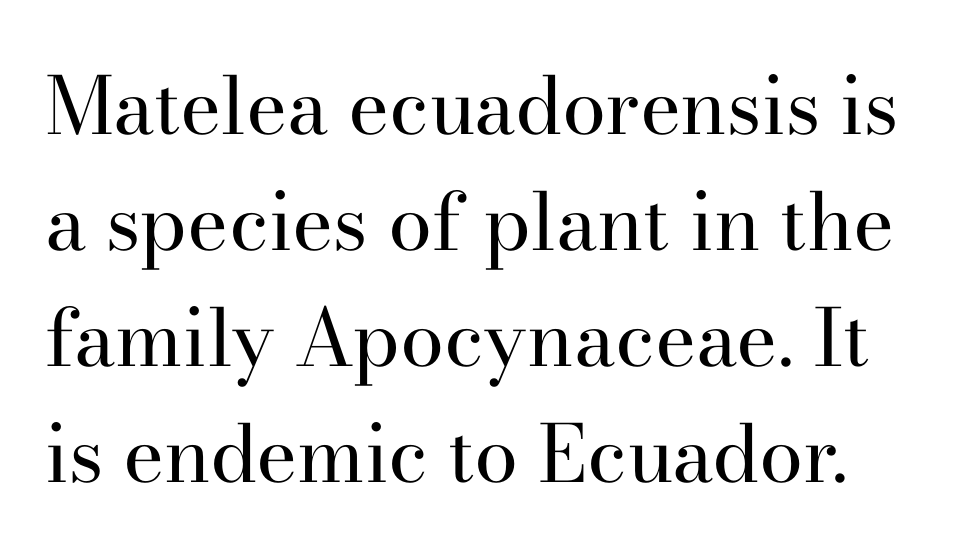
The image shows 79 px regular-weight serif type, upright; set normal line spacing (1.47x), normal letter spacing, not underlined; high stroke contrast and a small x-height.
